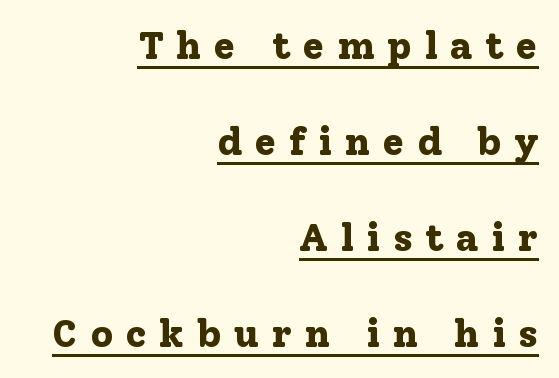
Q: Is the text bold? A: Yes.
Q: Is the text italic (slanted)? A: No, it is upright.
Q: Is the typeface a serif or a sans-serif typeface? A: Serif.
Q: Is the text underlined? A: Yes.
Q: How is the paragraph aligned? A: Right-aligned.
Q: Is the spacing between letters normal or unusually wide? A: Unusually wide.
Q: Is the spacing between lines tight, normal or loose? A: Loose.
Q: Width (condensed, normal, or wide)? A: Normal.
Q: Stroke contrast? A: Low.
Q: x-height? A: Medium.
Q: Monospaced? A: No.
